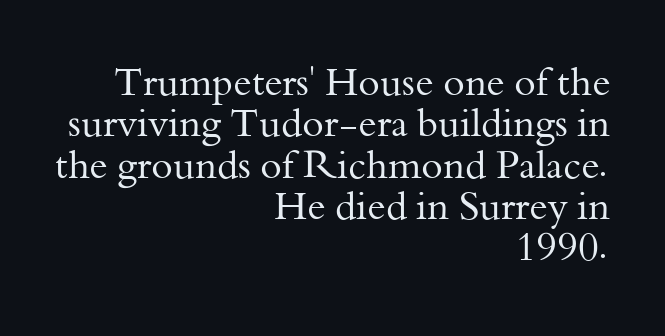
Q: Is the text bold? A: No.
Q: Is the text italic (slanted)? A: No, it is upright.
Q: Is the typeface a serif or a sans-serif typeface? A: Serif.
Q: Is the text underlined? A: No.
Q: How is the paragraph aligned? A: Right-aligned.
Q: Is the spacing between letters normal or unusually wide? A: Normal.
Q: Is the spacing between lines tight, normal or loose? A: Tight.
Q: Width (condensed, normal, or wide)? A: Normal.
Q: Stroke contrast? A: Medium.
Q: x-height? A: Small.
Q: Monospaced? A: No.
